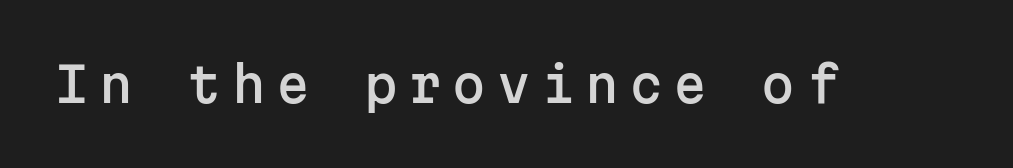
Honestly, the letter spacing is so wide it's the main thing you notice. Posture: upright roman. These lines are composed in type without serifs. You could count columns in this text — the font is strictly monospaced. The baseline area is clear.
